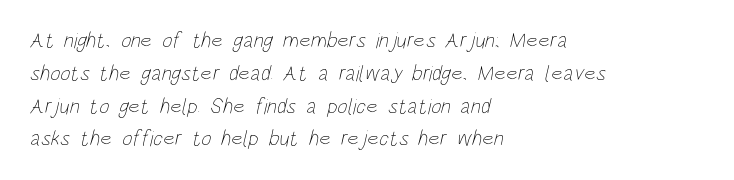
The image shows 22 px text type; set left-aligned, normal line spacing (1.49x), normal letter spacing, not underlined.
